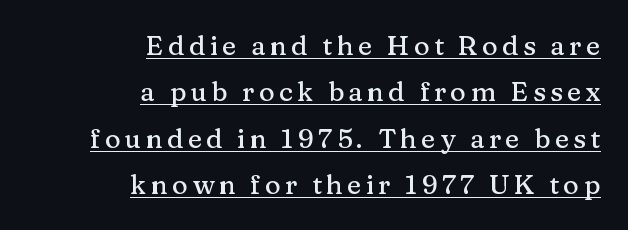
{"italic": "no", "underline": "yes", "align": "right", "line_spacing_ratio": 1.72, "glyph_px": 27}
